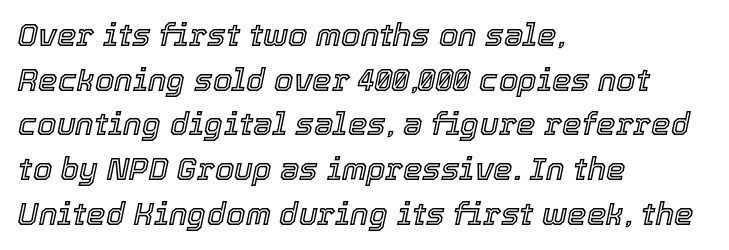
Q: Is the text italic (slanted)? A: Yes, it leans right by about 12 degrees.
Q: Is the text underlined? A: No.
Q: How is the paragraph aligned? A: Left-aligned.
Q: Is the spacing between letters normal or unusually wide? A: Normal.
Q: Is the spacing between lines tight, normal or loose? A: Normal.
Q: Width (condensed, normal, or wide)? A: Normal.
Q: x-height? A: Medium.
Q: Monospaced? A: No.
